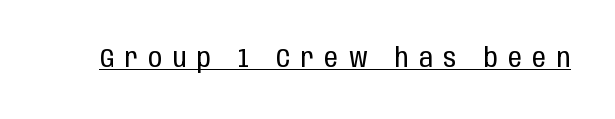
{"italic": "no", "bold": "no", "underline": "yes", "letter_spacing": "wide", "letter_spacing_em": 0.4, "glyph_px": 27}
